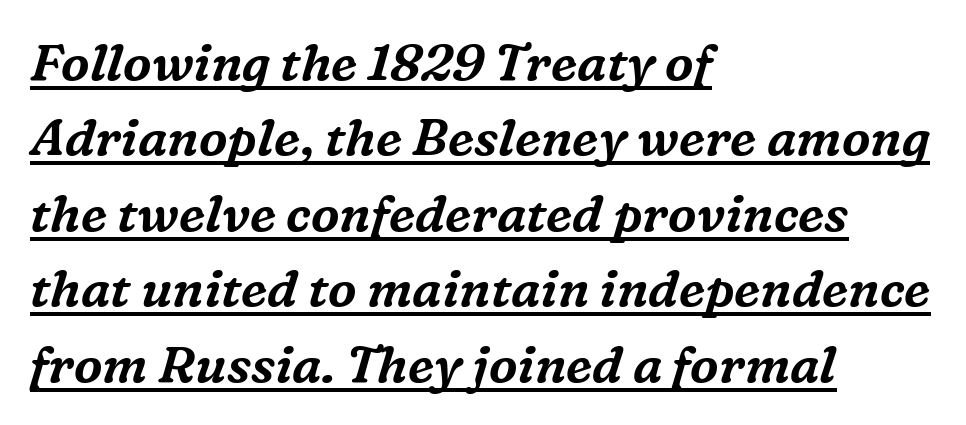
Q: Is the text italic (slanted)? A: Yes, it leans right by about 16 degrees.
Q: Is the typeface a serif or a sans-serif typeface? A: Serif.
Q: Is the text underlined? A: Yes.
Q: How is the paragraph aligned? A: Left-aligned.
Q: Is the spacing between letters normal or unusually wide? A: Normal.
Q: Is the spacing between lines tight, normal or loose? A: Normal.
Q: Width (condensed, normal, or wide)? A: Normal.
Q: Stroke contrast? A: Medium.
Q: x-height? A: Medium.
Q: Monospaced? A: No.
